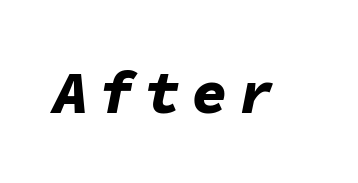
{"italic": "yes", "lean": "right", "slant_degrees": 11, "bold": "yes", "weight": "bold", "width": "normal", "stroke_contrast": "low", "x_height": "medium", "monospaced": "yes", "underline": "no", "glyph_px": 60}
